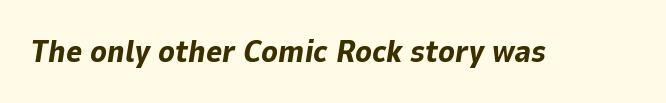
Is the type slanted? Yes — the strokes lean at a clear angle. A dark, heavy texture on the line: the type is bold. Inter-character spacing is left at the font's built-in metrics. A clean baseline with only descenders dipping below it. Do the characters align in a grid? No, the font is proportional.
